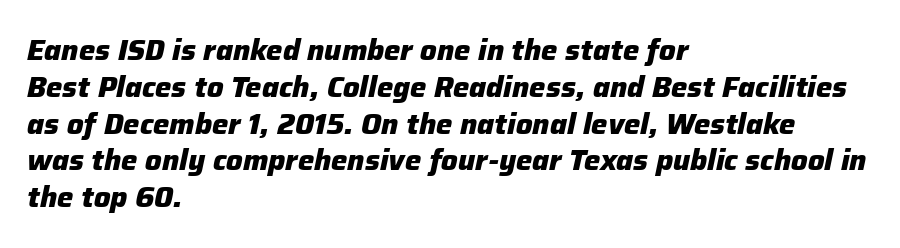
These lines are rendered in a variable-pitch font. Nothing unusual about the tracking: characters are spaced as the font intends. Compared with a centered layout, this one pins lines to the left instead. The passage shown is emphatically bold.
